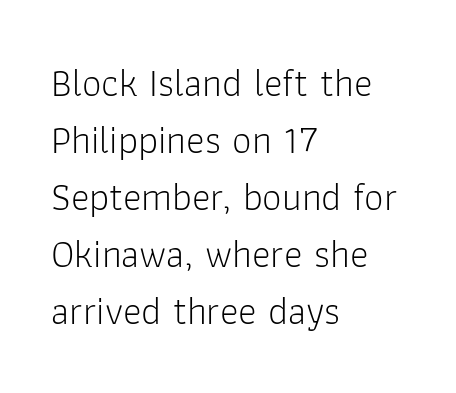
The image shows 39 px light sans-serif type, upright; set left-aligned, normal line spacing (1.46x), normal letter spacing, not underlined; low stroke contrast and a medium x-height.
